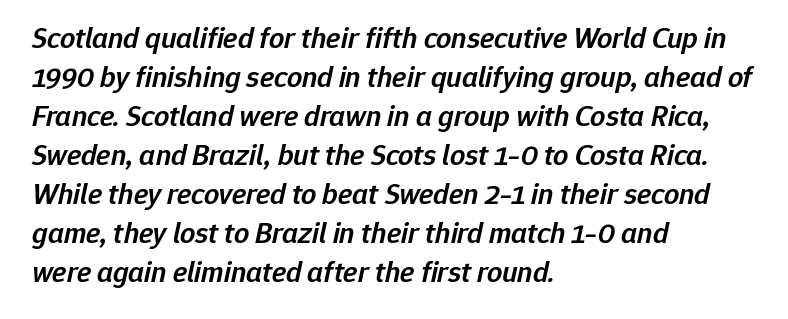
{"italic": "yes", "lean": "right", "slant_degrees": 12, "bold": "semi", "weight": "semibold", "width": "normal", "stroke_contrast": "low", "x_height": "medium", "monospaced": "no", "underline": "no", "align": "left", "line_spacing": "normal", "line_spacing_ratio": 1.3, "letter_spacing": "normal", "letter_spacing_em": 0.0, "glyph_px": 30}
